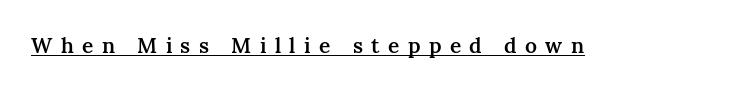
The lettering is marked with a stroke running underneath it. The line texture is sparse and dotted thanks to wide tracking. Does the lettering tilt? It doesn't — this is upright. Notice the strokes are somewhat thickened but not fully heavy: this is a semibold.
